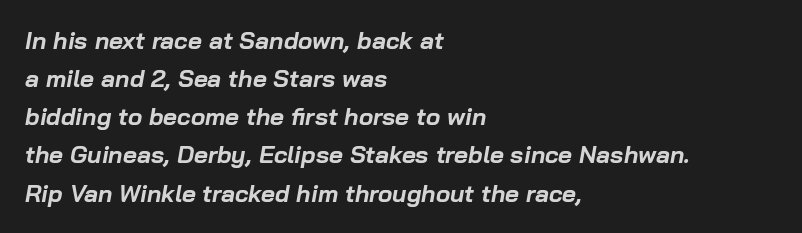
{"italic": "yes", "lean": "right", "slant_degrees": 10, "bold": "yes", "underline": "no", "align": "left", "line_spacing": "normal", "line_spacing_ratio": 1.59, "letter_spacing": "normal", "letter_spacing_em": 0.0, "glyph_px": 24}
